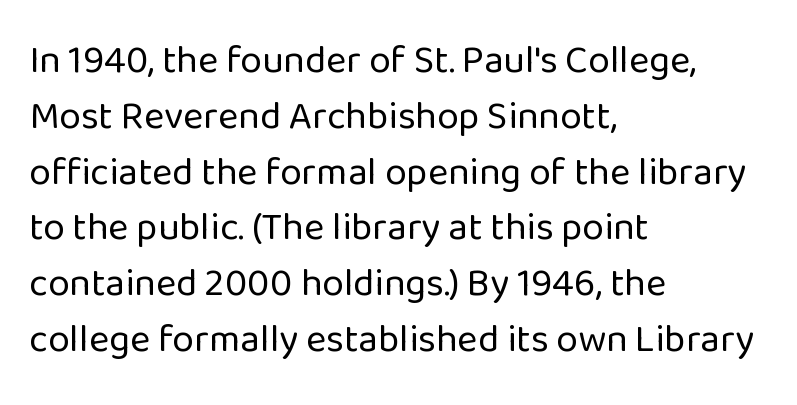
The image shows 39 px regular-weight sans-serif type, upright; set left-aligned, normal line spacing (1.43x), normal letter spacing, not underlined; low stroke contrast and a medium x-height.
